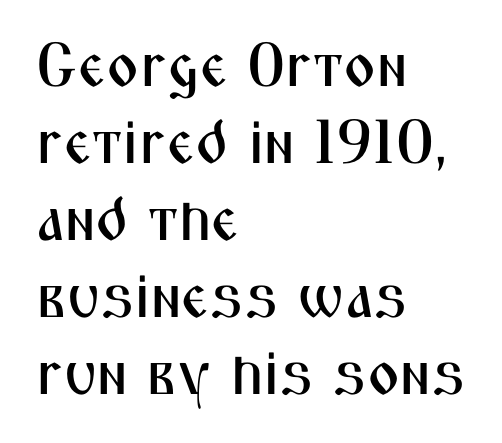
A typesetter would call this proportional, since set widths differ per character. You could call the tracking neutral — neither tight nor loose. Grotesque or geometric, the face here clearly has no serifs. If you drew a ruler down the left edge, every line would touch it. Just letters on the line, the space beneath them empty.
